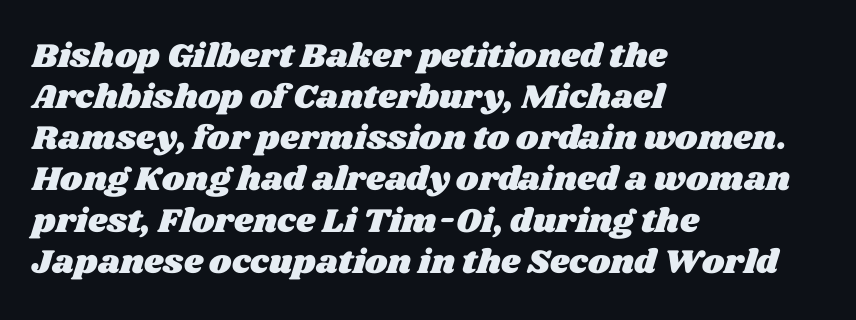
The image shows 34 px wide type; set left-aligned, line spacing 1.21x, normal letter spacing, not underlined; medium stroke contrast and a large x-height.
